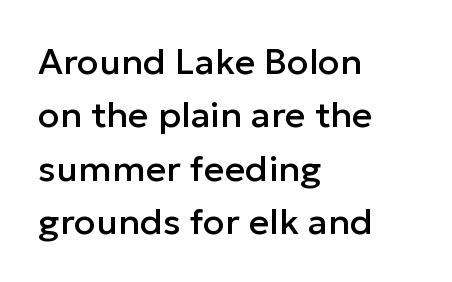
Check the space under the baseline: it is left empty. This sample uses an upright cut, with every glyph sitting square on the baseline. Interline gaps are of average width in this sample. Caption: standard tracking, unaltered. The rendering shows plain stroke endings on the letterforms — a sans-serif design.
